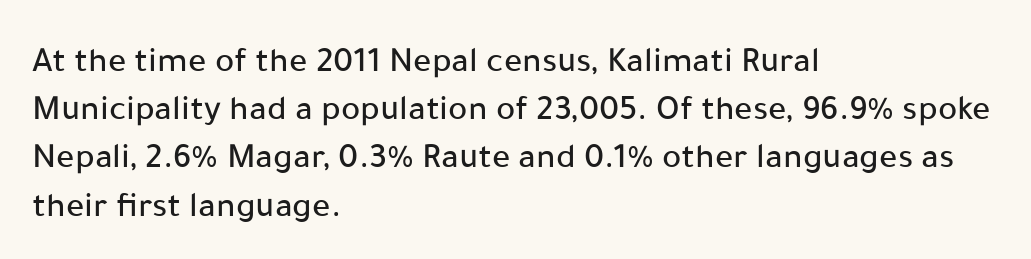
Q: Is the text italic (slanted)? A: No, it is upright.
Q: Is the typeface a serif or a sans-serif typeface? A: Sans-serif.
Q: Is the text underlined? A: No.
Q: How is the paragraph aligned? A: Left-aligned.
Q: Is the spacing between letters normal or unusually wide? A: Normal.
Q: Is the spacing between lines tight, normal or loose? A: Normal.
Q: Width (condensed, normal, or wide)? A: Normal.
Q: Stroke contrast? A: Low.
Q: x-height? A: Medium.
Q: Monospaced? A: No.
